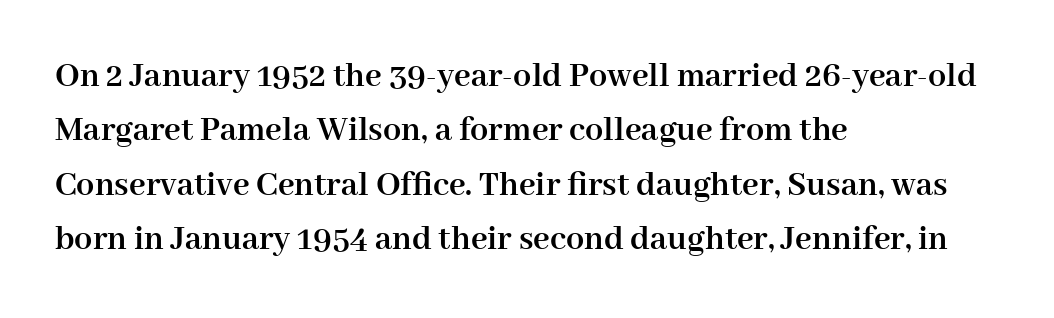
This sample uses plain, unmodified letter spacing. This block has exactly the height ordinary leading produces. Decoration check: the copy has no underline. Observe the serifs anchoring each vertical stroke in this sample. Weight check: bold — yes, fully.
